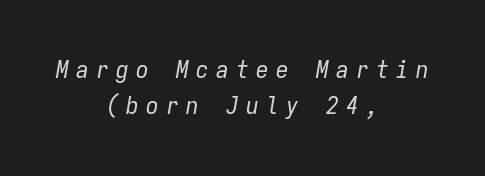
The image shows 25 px text type, italic (leaning right); set centered, normal line spacing (1.46x), unusually wide letter spacing (+0.3 em), not underlined.
